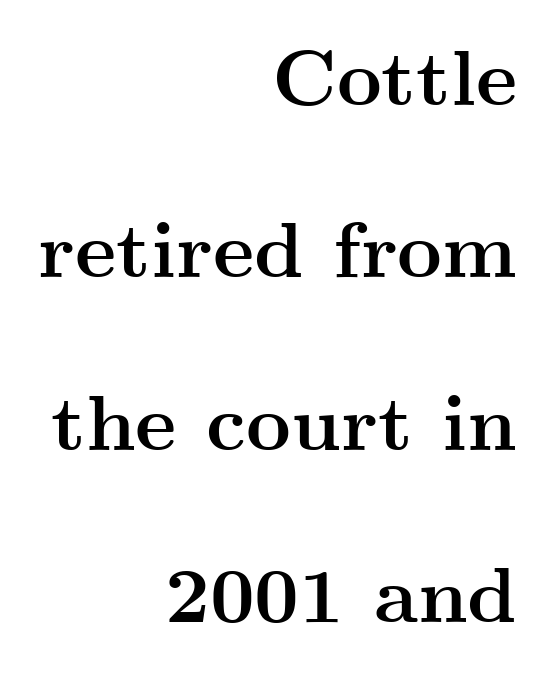
Q: Is the text bold? A: Yes.
Q: Is the text italic (slanted)? A: No, it is upright.
Q: Is the typeface a serif or a sans-serif typeface? A: Serif.
Q: Is the text underlined? A: No.
Q: How is the paragraph aligned? A: Right-aligned.
Q: Is the spacing between letters normal or unusually wide? A: Normal.
Q: Is the spacing between lines tight, normal or loose? A: Loose.
Q: Width (condensed, normal, or wide)? A: Wide.
Q: Stroke contrast? A: Medium.
Q: x-height? A: Small.
Q: Monospaced? A: No.
